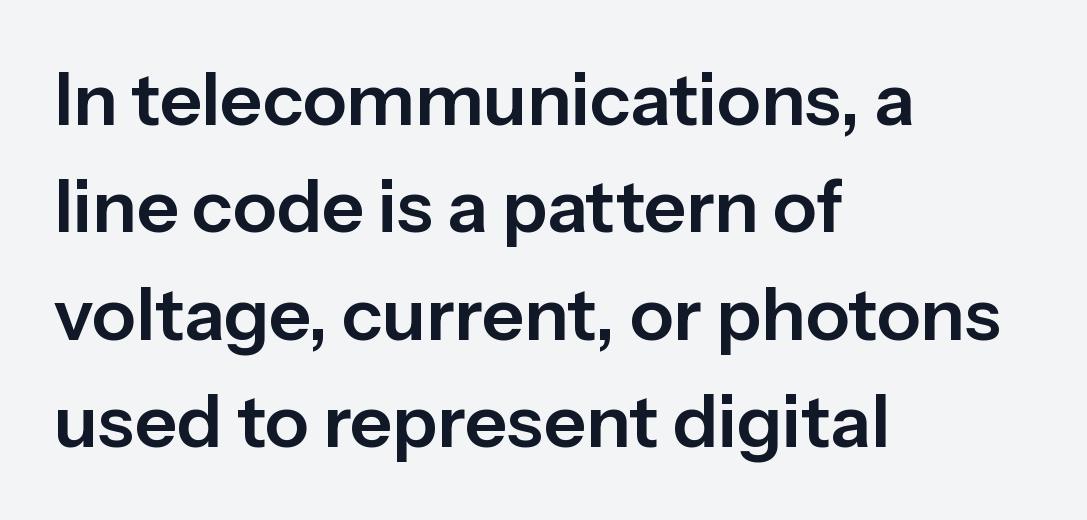
Q: Is the text italic (slanted)? A: No, it is upright.
Q: Is the typeface a serif or a sans-serif typeface? A: Sans-serif.
Q: Is the text underlined? A: No.
Q: How is the paragraph aligned? A: Left-aligned.
Q: Is the spacing between letters normal or unusually wide? A: Normal.
Q: Is the spacing between lines tight, normal or loose? A: Normal.
Q: Width (condensed, normal, or wide)? A: Normal.
Q: Stroke contrast? A: Low.
Q: x-height? A: Medium.
Q: Monospaced? A: No.
